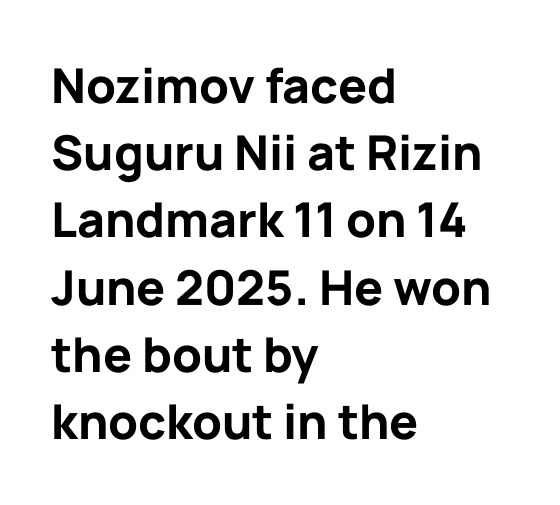
{"serif": "no", "italic": "no", "bold": "yes", "weight": "bold", "width": "normal", "stroke_contrast": "low", "x_height": "medium", "monospaced": "no", "underline": "no", "align": "left", "line_spacing": "normal", "line_spacing_ratio": 1.4, "letter_spacing": "normal", "letter_spacing_em": 0.0, "glyph_px": 48}
